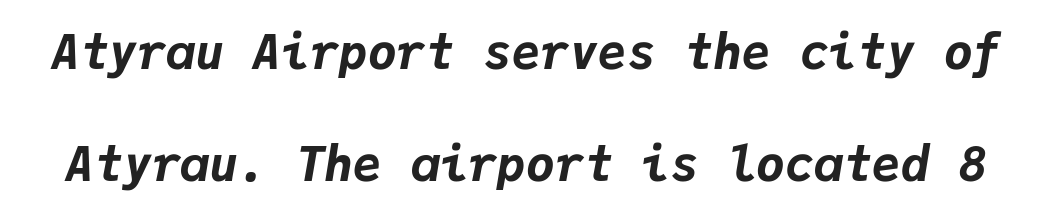
Q: Is the text bold? A: Yes.
Q: Is the text italic (slanted)? A: Yes, it leans right by about 9 degrees.
Q: Is the text underlined? A: No.
Q: Is the spacing between letters normal or unusually wide? A: Normal.
Q: Is the spacing between lines tight, normal or loose? A: Loose.
Q: Width (condensed, normal, or wide)? A: Normal.
Q: Stroke contrast? A: Low.
Q: x-height? A: Medium.
Q: Monospaced? A: Yes.
